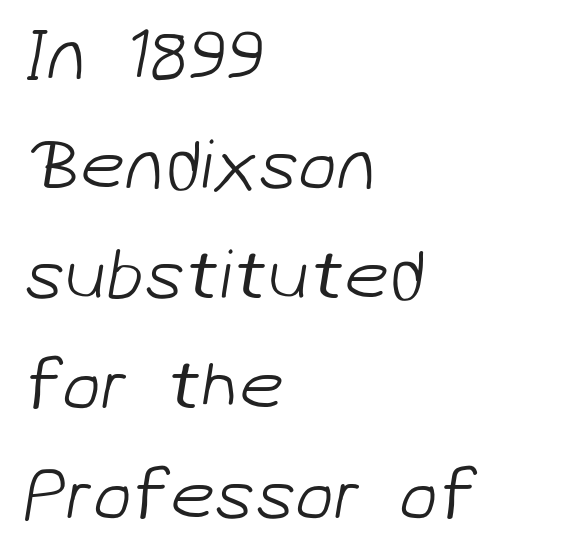
Caption: face not bold, strokes unweighted. Check the space under the baseline: it is left empty. The passage shown has conventional tracking throughout. The font family rendered here belongs to the sans-serif group. Is this a fixed-width face? No — the glyphs have proportional, varying widths.
